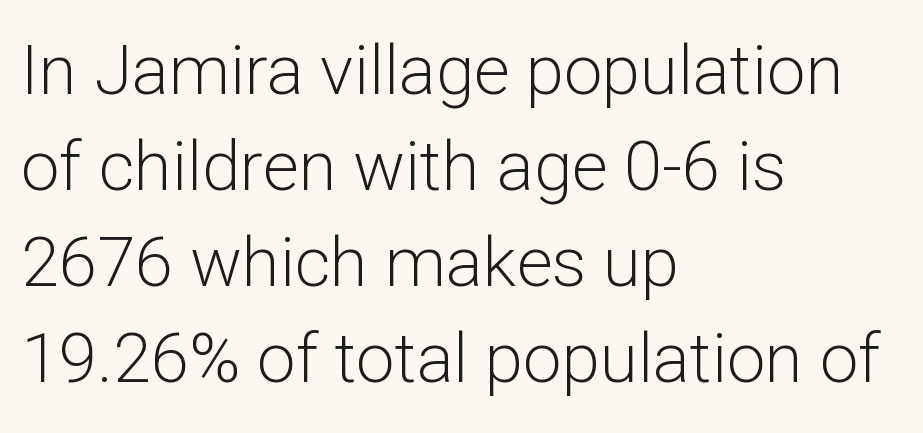
Short and long lines alike share a common starting point at left. Words float on clear page, feet unadorned. Reading down the column, the eye jumps a familiar distance to each next line. The letters stand straight up with perfectly vertical stems. Nothing heavy about these letters — not bold at all.
